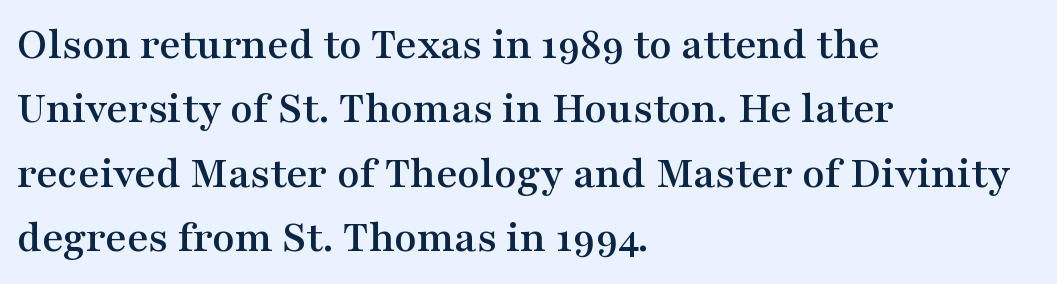
The image shows 46 px wide serif type, upright; set left-aligned, normal line spacing (1.4x), normal letter spacing, not underlined; medium stroke contrast and a medium x-height.
